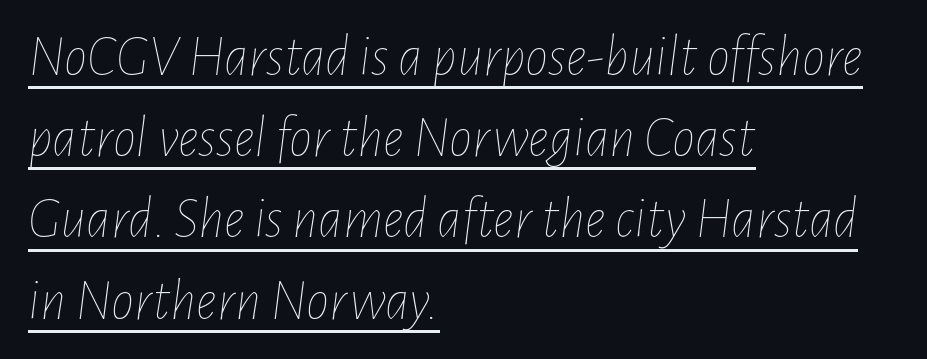
{"italic": "yes", "lean": "right", "slant_degrees": 7, "bold": "no", "weight": "thin", "width": "condensed", "stroke_contrast": "low", "x_height": "medium", "monospaced": "no", "underline": "yes", "align": "left", "line_spacing": "normal", "line_spacing_ratio": 1.4, "letter_spacing": "normal", "letter_spacing_em": 0.0, "glyph_px": 58}
